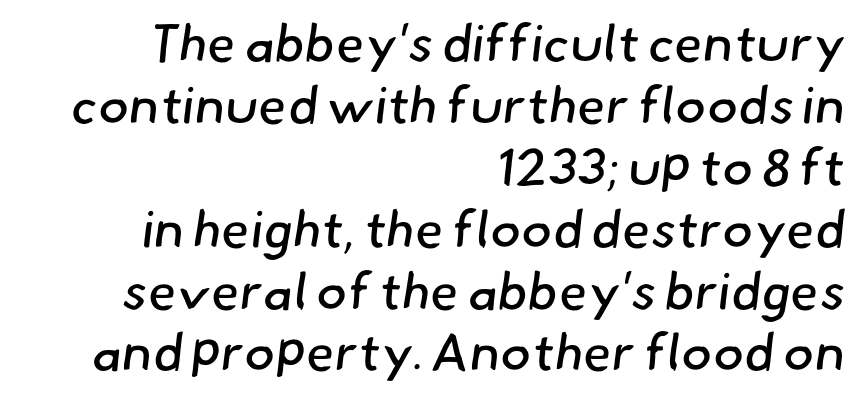
Q: Is the text bold? A: No.
Q: Is the typeface a serif or a sans-serif typeface? A: Sans-serif.
Q: Is the text underlined? A: No.
Q: How is the paragraph aligned? A: Right-aligned.
Q: Is the spacing between letters normal or unusually wide? A: Normal.
Q: Width (condensed, normal, or wide)? A: Normal.
Q: Stroke contrast? A: Low.
Q: x-height? A: Small.
Q: Monospaced? A: No.
